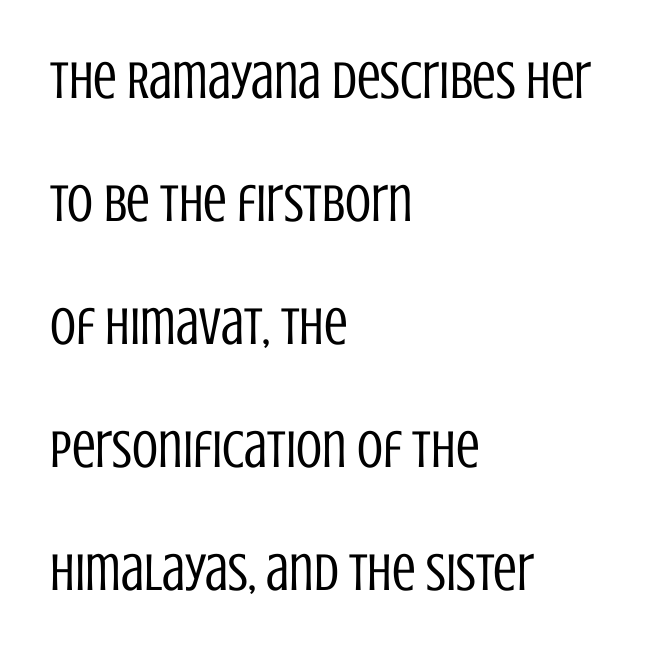
Q: Is the text bold? A: No.
Q: Is the text italic (slanted)? A: No, it is upright.
Q: Is the typeface a serif or a sans-serif typeface? A: Sans-serif.
Q: Is the text underlined? A: No.
Q: How is the paragraph aligned? A: Left-aligned.
Q: Is the spacing between letters normal or unusually wide? A: Normal.
Q: Is the spacing between lines tight, normal or loose? A: Loose.
Q: Width (condensed, normal, or wide)? A: Condensed.
Q: Stroke contrast? A: Low.
Q: x-height? A: Large.
Q: Monospaced? A: No.
